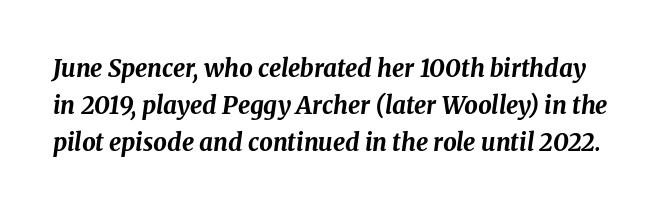
How are the letters spaced? Ordinarily, with no added tracking. Is the type bold? Yes — the strokes are clearly thick and heavy. Bare-footed words on every line. In terms of leading, this rendering sits right in the middle. Posture: slanted.
